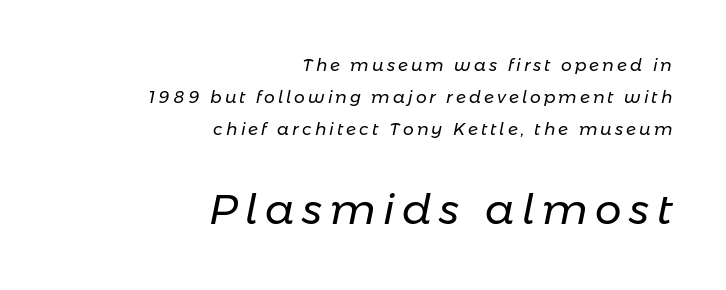
Q: Is the text bold? A: No.
Q: Is the text italic (slanted)? A: Yes, it leans right by about 11 degrees.
Q: Is the text underlined? A: No.
Q: How is the paragraph aligned? A: Right-aligned.
Q: Which block of text is set in a larger size, the first (top) or the second (bottom)? A: The second (bottom) one.
Q: Width (condensed, normal, or wide)? A: Normal.
Q: Stroke contrast? A: Low.
Q: x-height? A: Medium.
Q: Monospaced? A: No.
